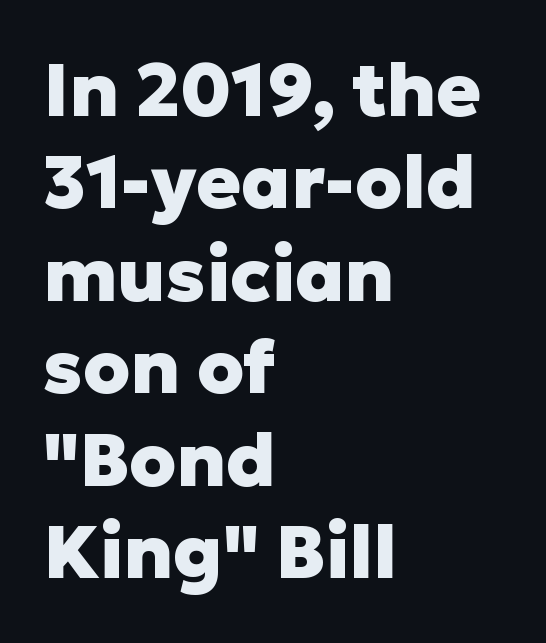
Q: Is the text bold? A: Yes.
Q: Is the text italic (slanted)? A: No, it is upright.
Q: Is the typeface a serif or a sans-serif typeface? A: Sans-serif.
Q: Is the text underlined? A: No.
Q: How is the paragraph aligned? A: Left-aligned.
Q: Is the spacing between letters normal or unusually wide? A: Normal.
Q: Is the spacing between lines tight, normal or loose? A: Normal.
Q: Width (condensed, normal, or wide)? A: Normal.
Q: Stroke contrast? A: Low.
Q: x-height? A: Medium.
Q: Monospaced? A: No.
